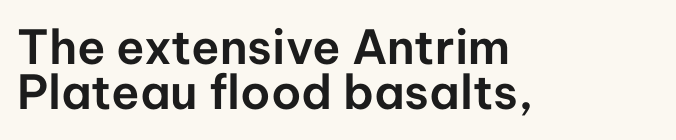
Q: Is the text italic (slanted)? A: No, it is upright.
Q: Is the typeface a serif or a sans-serif typeface? A: Sans-serif.
Q: Is the text underlined? A: No.
Q: How is the paragraph aligned? A: Left-aligned.
Q: Is the spacing between letters normal or unusually wide? A: Normal.
Q: Is the spacing between lines tight, normal or loose? A: Tight.
Q: Width (condensed, normal, or wide)? A: Normal.
Q: Stroke contrast? A: Low.
Q: x-height? A: Medium.
Q: Monospaced? A: No.
